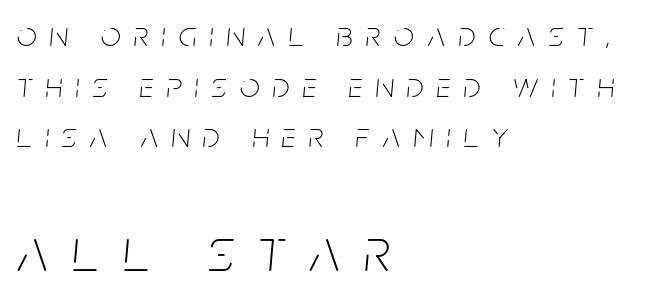
Stroke mass is kept to a normal reading level or below. The letters are spread apart with noticeably loose tracking. The more generous point size was reserved for the lower chunk. Compared with typical paragraphs, the rows here are spaced about the same.
